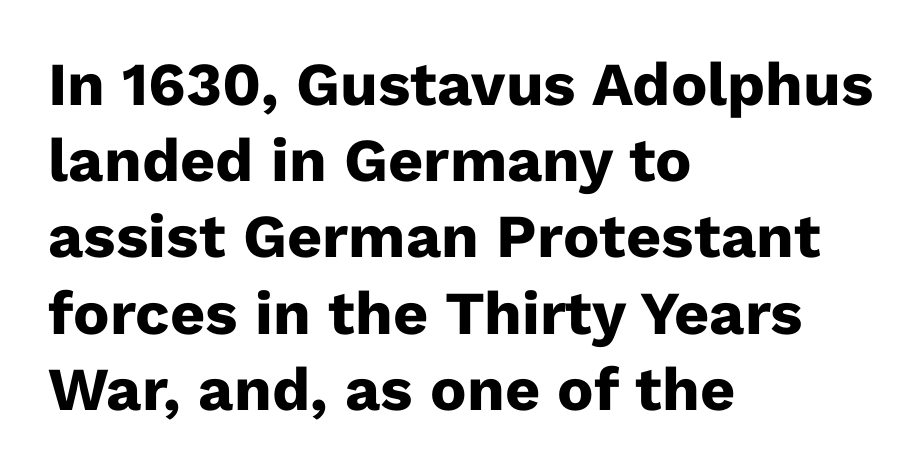
Q: Is the text bold? A: Yes.
Q: Is the text italic (slanted)? A: No, it is upright.
Q: Is the typeface a serif or a sans-serif typeface? A: Sans-serif.
Q: Is the text underlined? A: No.
Q: How is the paragraph aligned? A: Left-aligned.
Q: Is the spacing between letters normal or unusually wide? A: Normal.
Q: Is the spacing between lines tight, normal or loose? A: Normal.
Q: Width (condensed, normal, or wide)? A: Normal.
Q: Stroke contrast? A: Low.
Q: x-height? A: Medium.
Q: Monospaced? A: No.
